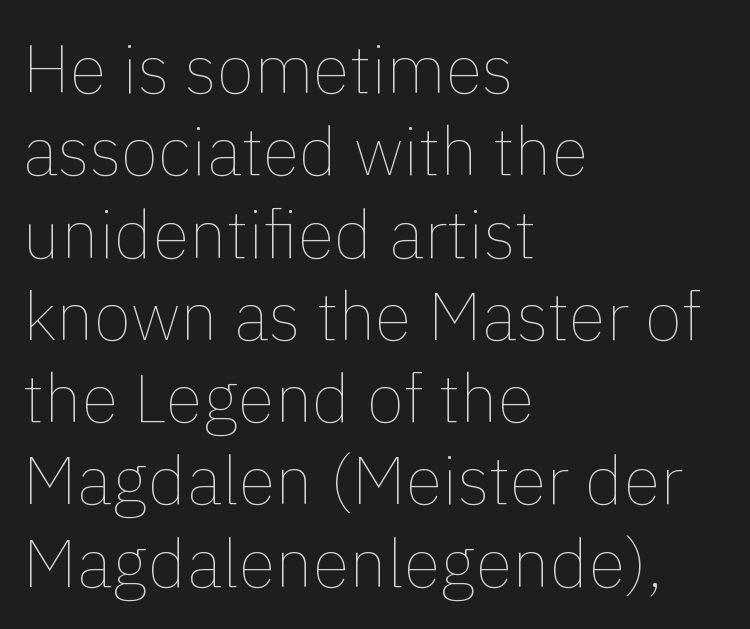
The image shows 68 px thin type, upright; set left-aligned, line spacing 1.21x, normal letter spacing, not underlined; a medium x-height.
